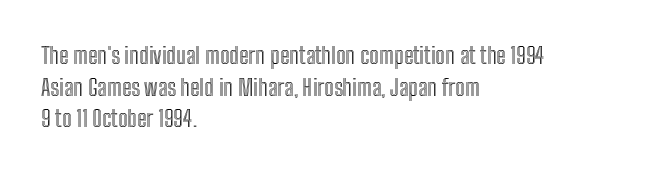
Q: Is the text italic (slanted)? A: No, it is upright.
Q: Is the text underlined? A: No.
Q: How is the paragraph aligned? A: Left-aligned.
Q: Is the spacing between letters normal or unusually wide? A: Normal.
Q: Is the spacing between lines tight, normal or loose? A: Normal.
